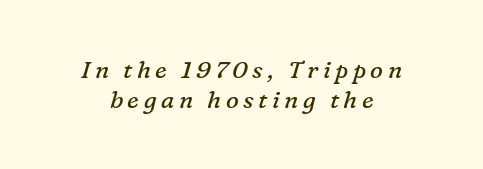
Q: Is the text bold? A: No.
Q: Is the text italic (slanted)? A: Yes, it leans right by about 16 degrees.
Q: Is the text underlined? A: No.
